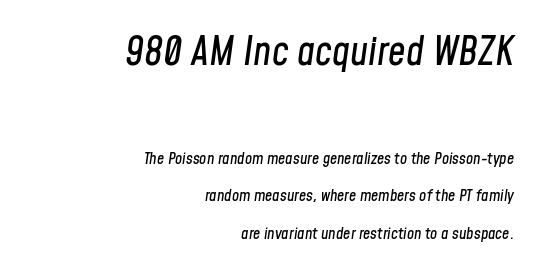
Q: Is the text italic (slanted)? A: Yes, it leans right by about 8 degrees.
Q: Is the text underlined? A: No.
Q: How is the paragraph aligned? A: Right-aligned.
Q: Is the spacing between letters normal or unusually wide? A: Normal.
Q: Is the spacing between lines tight, normal or loose? A: Loose.
Q: Which block of text is set in a larger size, the first (top) or the second (bottom)? A: The first (top) one.
Q: Width (condensed, normal, or wide)? A: Condensed.
Q: Stroke contrast? A: Low.
Q: x-height? A: Medium.
Q: Monospaced? A: No.
